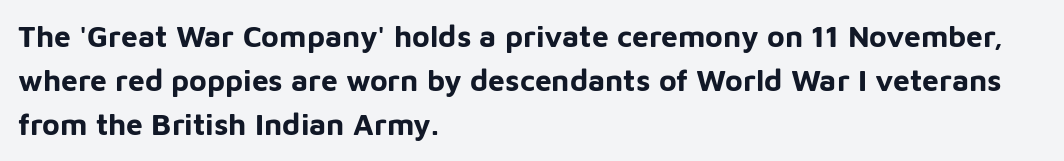
Only glyphs here, with clear space below each row. Compared with typical body copy, the letter spacing here is the same. In terms of weight, the rendering is a true, heavy bold. Does the type have serifs? No, each stem ends abruptly. The letters stand upright; this is a roman face.
